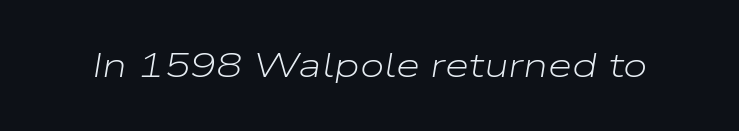
Letters rest on an invisible, unmarked baseline. These lines are rendered in a variable-pitch font. Caption: face not bold, strokes unweighted. Would a proofreader flag this as italicized? Yes. Honestly, the letter spacing is just normal — you wouldn't notice it.
